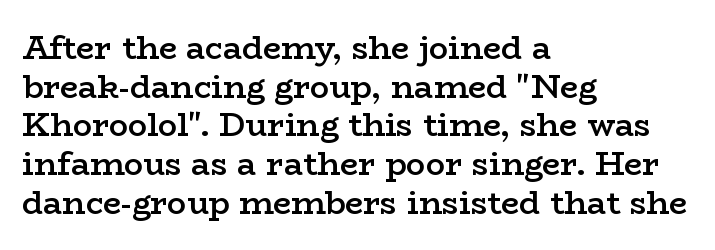
Q: Is the text bold? A: Semi-bold.
Q: Is the text italic (slanted)? A: No, it is upright.
Q: Is the typeface a serif or a sans-serif typeface? A: Serif.
Q: Is the text underlined? A: No.
Q: How is the paragraph aligned? A: Left-aligned.
Q: Is the spacing between letters normal or unusually wide? A: Normal.
Q: Width (condensed, normal, or wide)? A: Wide.
Q: Stroke contrast? A: Low.
Q: x-height? A: Medium.
Q: Monospaced? A: No.
